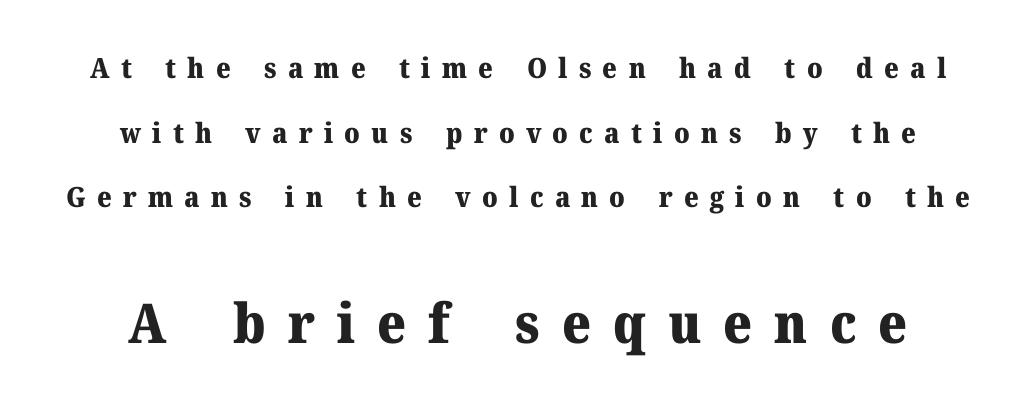
Q: Is the text bold? A: Yes.
Q: Is the text italic (slanted)? A: No, it is upright.
Q: Is the typeface a serif or a sans-serif typeface? A: Serif.
Q: Is the text underlined? A: No.
Q: Is the spacing between letters normal or unusually wide? A: Unusually wide.
Q: Is the spacing between lines tight, normal or loose? A: Loose.
Q: Which block of text is set in a larger size, the first (top) or the second (bottom)? A: The second (bottom) one.
Q: Width (condensed, normal, or wide)? A: Normal.
Q: Stroke contrast? A: Medium.
Q: x-height? A: Medium.
Q: Monospaced? A: No.
